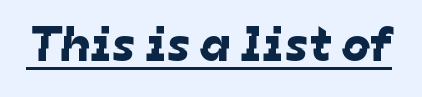
Q: Is the typeface a serif or a sans-serif typeface? A: Sans-serif.
Q: Is the text underlined? A: Yes.
Q: Is the spacing between letters normal or unusually wide? A: Normal.
Q: Width (condensed, normal, or wide)? A: Normal.
Q: Stroke contrast? A: Low.
Q: x-height? A: Medium.
Q: Monospaced? A: No.
